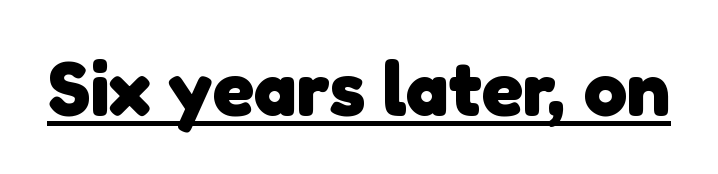
The image shows 77 px heavy sans-serif type; set normal letter spacing, underlined; low stroke contrast and a medium x-height.
